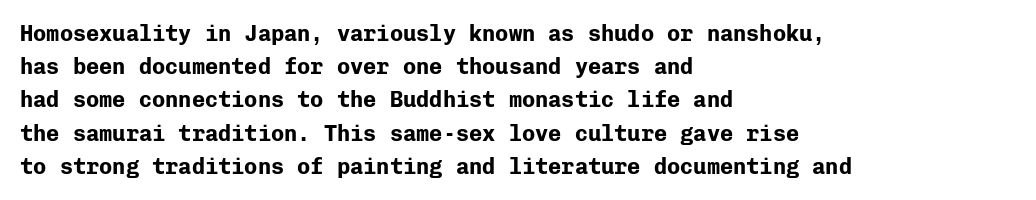
The image shows 22 px bold type, upright; set left-aligned, normal line spacing (1.51x), normal letter spacing, not underlined.
